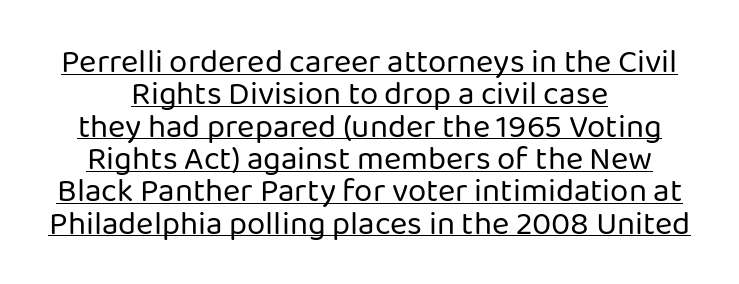
Q: Is the text bold? A: No.
Q: Is the text italic (slanted)? A: No, it is upright.
Q: Is the typeface a serif or a sans-serif typeface? A: Sans-serif.
Q: Is the text underlined? A: Yes.
Q: How is the paragraph aligned? A: Centered.
Q: Is the spacing between letters normal or unusually wide? A: Normal.
Q: Is the spacing between lines tight, normal or loose? A: Tight.
Q: Width (condensed, normal, or wide)? A: Normal.
Q: Stroke contrast? A: Low.
Q: x-height? A: Medium.
Q: Monospaced? A: No.
